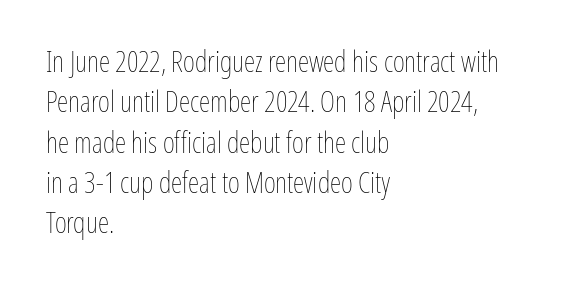
The image shows 29 px thin, condensed type, upright; set left-aligned, normal line spacing (1.39x), normal letter spacing, not underlined; low stroke contrast and a medium x-height.
